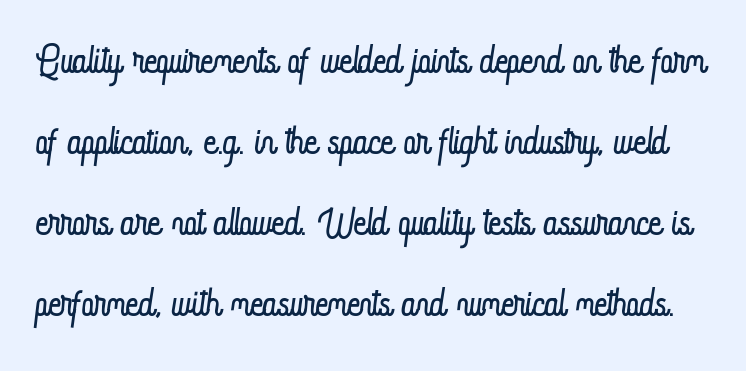
{"bold": "no", "weight": "light", "width": "condensed", "stroke_contrast": "low", "x_height": "small", "monospaced": "no", "underline": "no", "line_spacing": "normal", "line_spacing_ratio": 1.47, "letter_spacing": "normal", "letter_spacing_em": 0.0, "glyph_px": 55}
